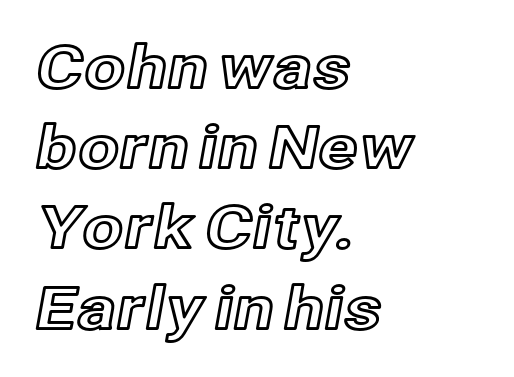
{"width": "normal", "x_height": "medium", "monospaced": "no", "underline": "no", "align": "left", "line_spacing": "normal", "line_spacing_ratio": 1.36, "letter_spacing": "normal", "letter_spacing_em": 0.0, "glyph_px": 59}
